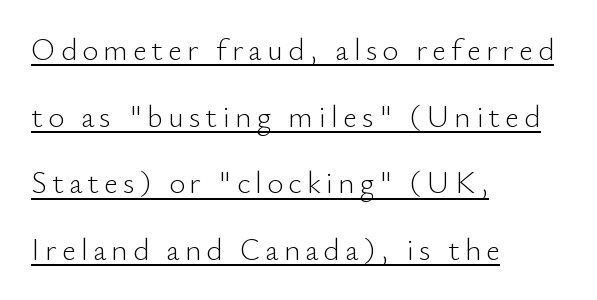
The image shows 31 px light sans-serif type, upright; set left-aligned, loose line spacing (2.15x), underlined; low stroke contrast and a small x-height.
